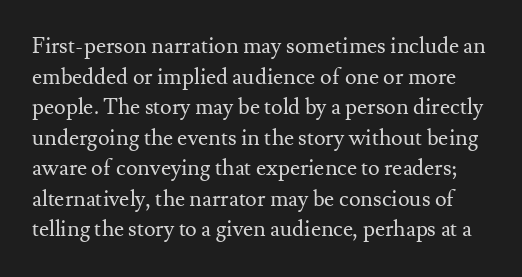
{"italic": "no", "bold": "no", "underline": "no", "line_spacing": "normal", "line_spacing_ratio": 1.39, "letter_spacing": "normal", "letter_spacing_em": 0.0, "glyph_px": 22}
